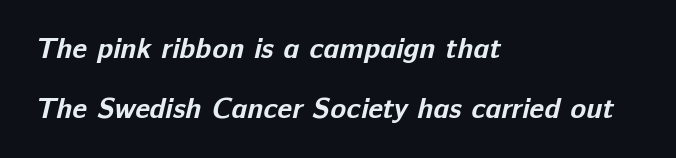
Q: Is the text bold? A: Yes.
Q: Is the typeface a serif or a sans-serif typeface? A: Sans-serif.
Q: Is the text underlined? A: No.
Q: How is the paragraph aligned? A: Left-aligned.
Q: Is the spacing between letters normal or unusually wide? A: Normal.
Q: Is the spacing between lines tight, normal or loose? A: Loose.
Q: Width (condensed, normal, or wide)? A: Normal.
Q: Stroke contrast? A: Low.
Q: x-height? A: Medium.
Q: Monospaced? A: No.
